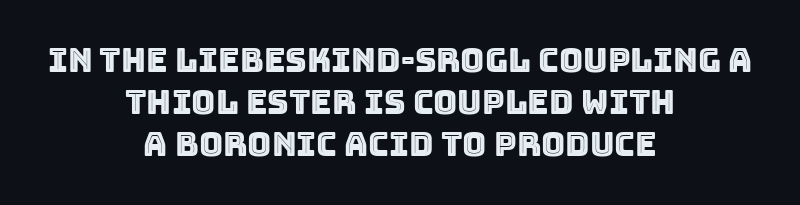
{"italic": "no", "width": "normal", "x_height": "large", "monospaced": "no", "underline": "no", "align": "center", "line_spacing": "normal", "line_spacing_ratio": 1.28, "letter_spacing": "normal", "letter_spacing_em": 0.0, "glyph_px": 33}
